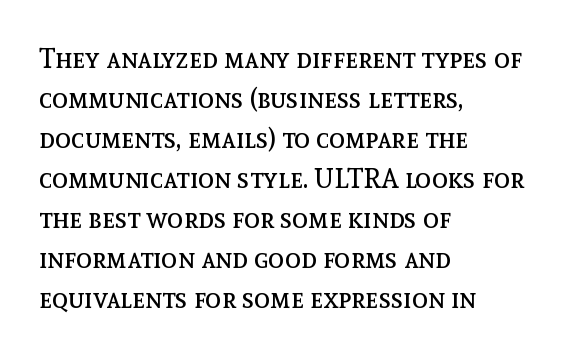
The image shows 27 px text type, upright; set left-aligned, normal line spacing (1.48x), normal letter spacing, not underlined.
